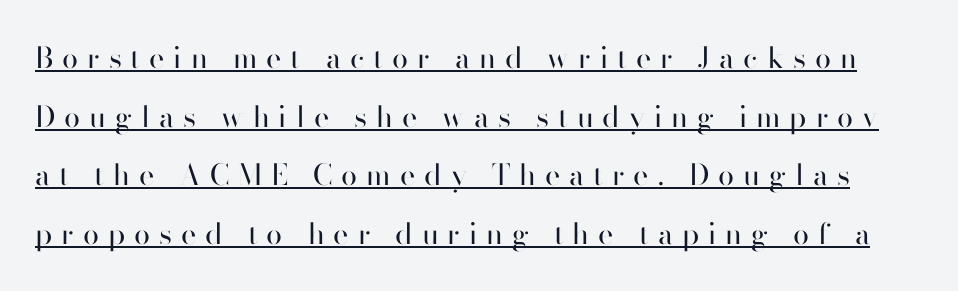
The image shows 29 px regular-weight sans-serif type, upright; set loose line spacing (2.02x), unusually wide letter spacing (+0.31 em), underlined; high stroke contrast and a small x-height.
